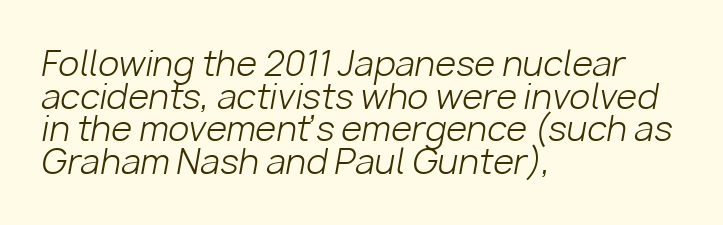
{"italic": "yes", "lean": "right", "slant_degrees": 10, "bold": "no", "weight": "light", "width": "normal", "stroke_contrast": "low", "x_height": "medium", "monospaced": "no", "underline": "no", "align": "left", "line_spacing": "tight", "line_spacing_ratio": 0.96, "letter_spacing": "normal", "letter_spacing_em": 0.0, "glyph_px": 34}
